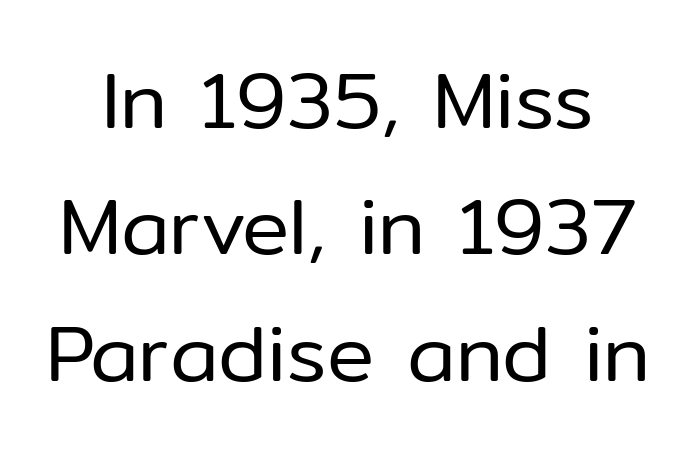
Q: Is the text bold? A: No.
Q: Is the text italic (slanted)? A: No, it is upright.
Q: Is the typeface a serif or a sans-serif typeface? A: Sans-serif.
Q: Is the text underlined? A: No.
Q: Is the spacing between letters normal or unusually wide? A: Normal.
Q: Is the spacing between lines tight, normal or loose? A: Normal.
Q: Width (condensed, normal, or wide)? A: Normal.
Q: Stroke contrast? A: Low.
Q: x-height? A: Medium.
Q: Monospaced? A: No.
